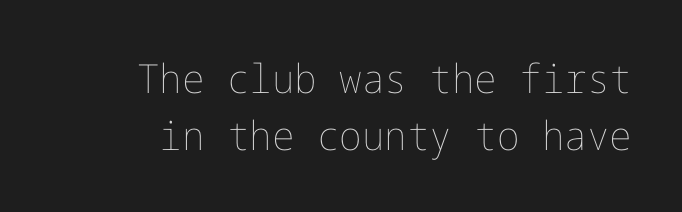
In terms of letterspacing, this is plain default setting. The specimen reads as upright at a glance. The space beneath each line is pristine and unruled. The weight tops out at a normal text grade.
